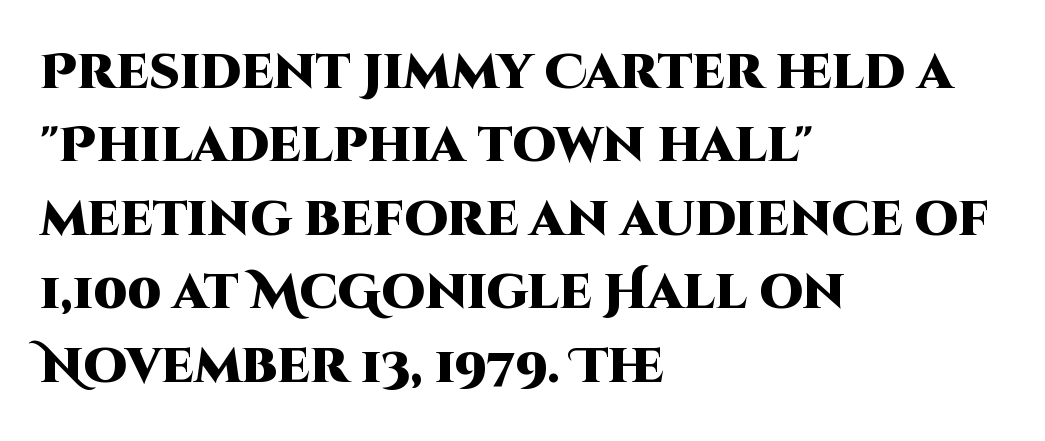
If you drew a ruler down the left edge, every line would touch it. The axis of the letterforms is exactly vertical. Its strokes are broad and dark, the hallmark of bold type. Each letter keeps its own natural width here, so spacing adapts to shape. A typesetter would call this leading conventional body-copy spacing. The font family rendered here belongs to the sans-serif group.
